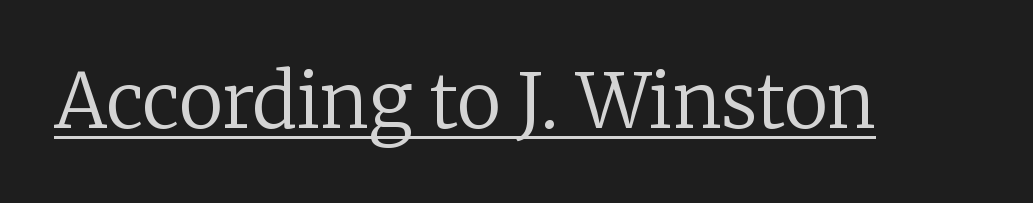
Q: Is the text bold? A: No.
Q: Is the text italic (slanted)? A: No, it is upright.
Q: Is the typeface a serif or a sans-serif typeface? A: Serif.
Q: Is the text underlined? A: Yes.
Q: Is the spacing between letters normal or unusually wide? A: Normal.
Q: Width (condensed, normal, or wide)? A: Normal.
Q: Stroke contrast? A: Low.
Q: x-height? A: Medium.
Q: Monospaced? A: No.
